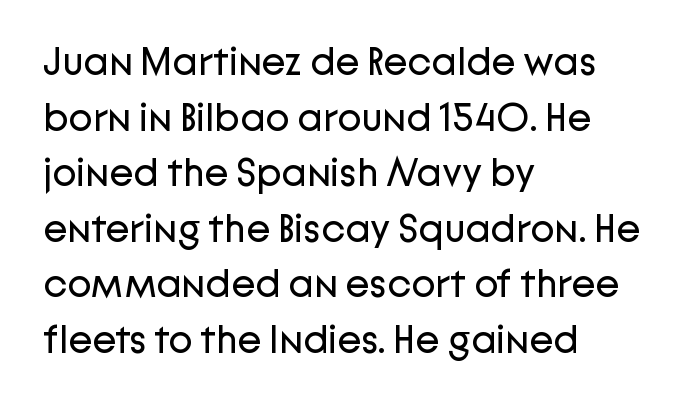
Q: Is the text bold? A: No.
Q: Is the text italic (slanted)? A: No, it is upright.
Q: Is the typeface a serif or a sans-serif typeface? A: Sans-serif.
Q: Is the text underlined? A: No.
Q: How is the paragraph aligned? A: Left-aligned.
Q: Is the spacing between letters normal or unusually wide? A: Normal.
Q: Is the spacing between lines tight, normal or loose? A: Normal.
Q: Width (condensed, normal, or wide)? A: Normal.
Q: Stroke contrast? A: Low.
Q: x-height? A: Medium.
Q: Monospaced? A: No.
